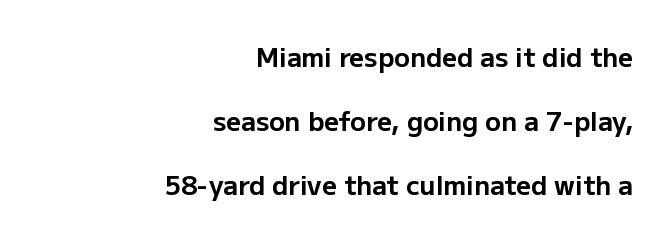
The image shows 26 px bold type, upright; set right-aligned, loose line spacing (2.46x), normal letter spacing, not underlined.
